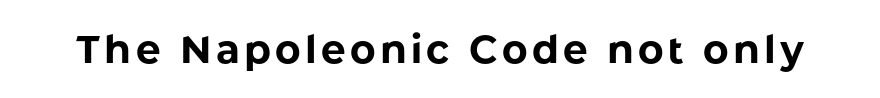
Q: Is the text bold? A: Yes.
Q: Is the text italic (slanted)? A: No, it is upright.
Q: Is the typeface a serif or a sans-serif typeface? A: Sans-serif.
Q: Is the text underlined? A: No.
Q: Width (condensed, normal, or wide)? A: Normal.
Q: Stroke contrast? A: Low.
Q: x-height? A: Medium.
Q: Monospaced? A: No.
